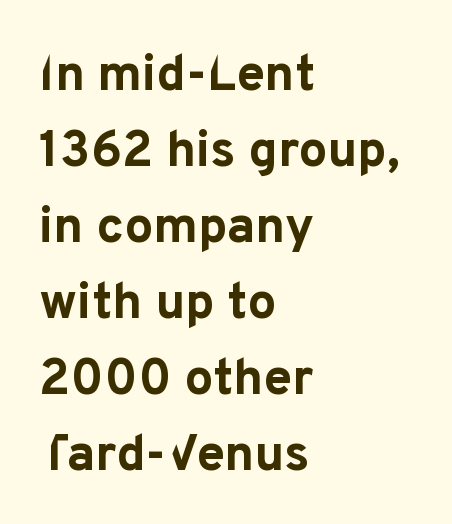
The image shows 51 px bold sans-serif type, upright; set left-aligned, normal line spacing (1.49x), normal letter spacing, not underlined; low stroke contrast and a medium x-height.
